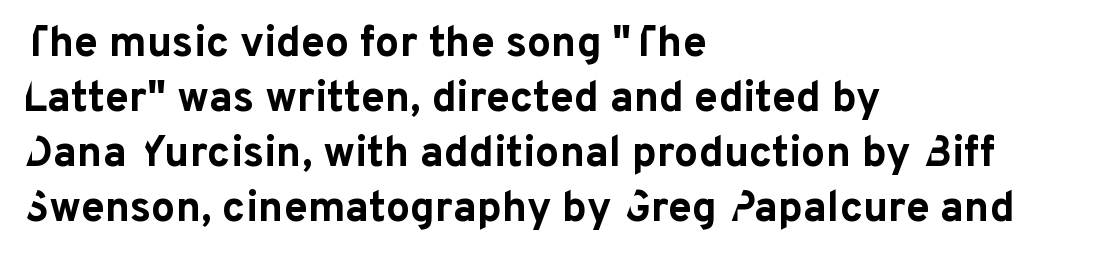
Q: Is the text bold? A: Yes.
Q: Is the text italic (slanted)? A: No, it is upright.
Q: Is the typeface a serif or a sans-serif typeface? A: Sans-serif.
Q: Is the text underlined? A: No.
Q: How is the paragraph aligned? A: Left-aligned.
Q: Is the spacing between letters normal or unusually wide? A: Normal.
Q: Is the spacing between lines tight, normal or loose? A: Normal.
Q: Width (condensed, normal, or wide)? A: Normal.
Q: Stroke contrast? A: Low.
Q: x-height? A: Medium.
Q: Monospaced? A: No.
